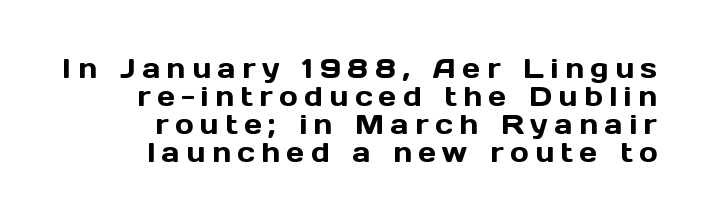
Q: Is the text italic (slanted)? A: No, it is upright.
Q: Is the typeface a serif or a sans-serif typeface? A: Sans-serif.
Q: Is the text underlined? A: No.
Q: How is the paragraph aligned? A: Right-aligned.
Q: Is the spacing between letters normal or unusually wide? A: Unusually wide.
Q: Is the spacing between lines tight, normal or loose? A: Tight.
Q: Width (condensed, normal, or wide)? A: Normal.
Q: x-height? A: Medium.
Q: Monospaced? A: No.
